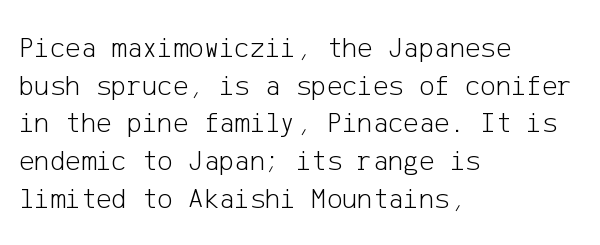
Leading: standard. In CSS terms this would be text-align: left. The letters look calm and open, with moderate or lighter stems. The font's upright variant was chosen for this text. Grotesque or geometric, the face here clearly has no serifs. The area under the type is left untouched.
